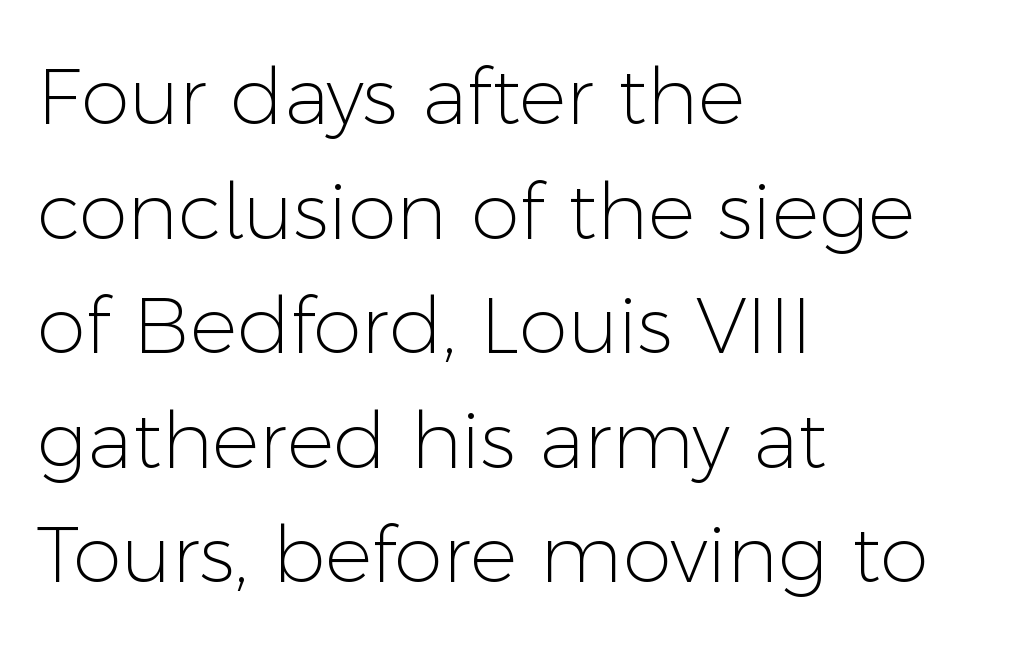
Q: Is the text bold? A: No.
Q: Is the text italic (slanted)? A: No, it is upright.
Q: Is the typeface a serif or a sans-serif typeface? A: Sans-serif.
Q: Is the text underlined? A: No.
Q: How is the paragraph aligned? A: Left-aligned.
Q: Is the spacing between letters normal or unusually wide? A: Normal.
Q: Is the spacing between lines tight, normal or loose? A: Normal.
Q: Width (condensed, normal, or wide)? A: Normal.
Q: Stroke contrast? A: Low.
Q: x-height? A: Medium.
Q: Monospaced? A: No.
